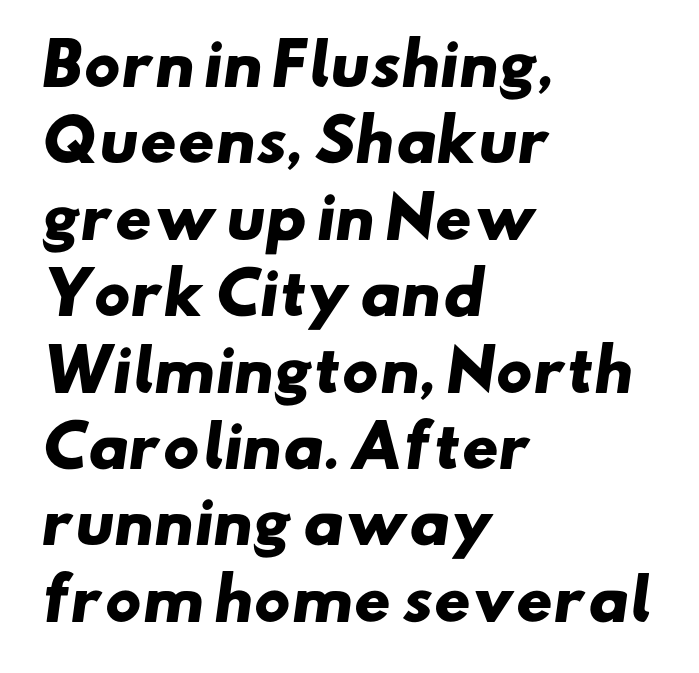
Q: Is the text bold? A: Yes.
Q: Is the typeface a serif or a sans-serif typeface? A: Sans-serif.
Q: Is the text underlined? A: No.
Q: How is the paragraph aligned? A: Left-aligned.
Q: Is the spacing between letters normal or unusually wide? A: Normal.
Q: Is the spacing between lines tight, normal or loose? A: Normal.
Q: Width (condensed, normal, or wide)? A: Wide.
Q: Stroke contrast? A: Low.
Q: x-height? A: Small.
Q: Monospaced? A: No.
